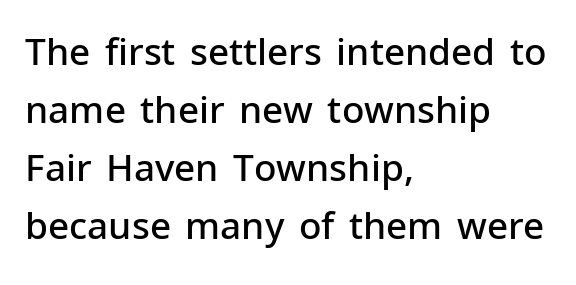
Q: Is the text bold? A: Semi-bold.
Q: Is the text italic (slanted)? A: No, it is upright.
Q: Is the typeface a serif or a sans-serif typeface? A: Sans-serif.
Q: Is the text underlined? A: No.
Q: How is the paragraph aligned? A: Left-aligned.
Q: Is the spacing between letters normal or unusually wide? A: Normal.
Q: Is the spacing between lines tight, normal or loose? A: Normal.
Q: Width (condensed, normal, or wide)? A: Normal.
Q: Stroke contrast? A: Low.
Q: x-height? A: Medium.
Q: Monospaced? A: No.
